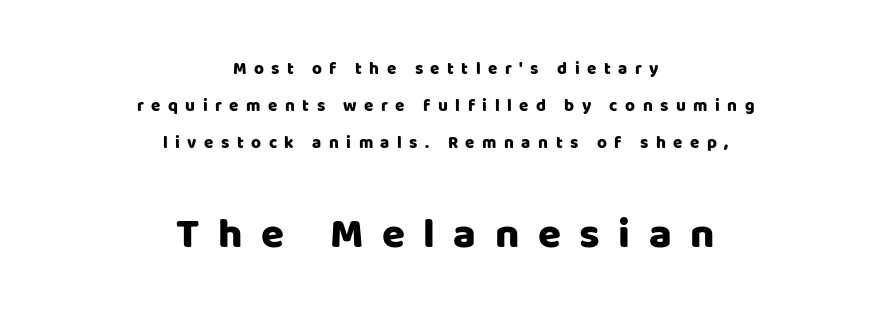
{"serif": "no", "italic": "no", "width": "normal", "stroke_contrast": "low", "x_height": "large", "monospaced": "no", "underline": "no", "align": "center", "line_spacing": "loose", "line_spacing_ratio": 2.18, "letter_spacing": "wide", "letter_spacing_em": 0.44, "larger_block": "second", "size_ratio": 2.47, "glyph_px": 42}
